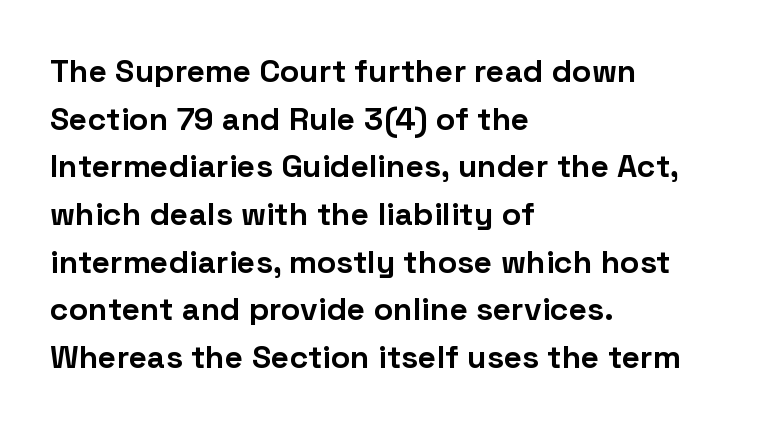
{"serif": "no", "italic": "no", "bold": "yes", "weight": "bold", "width": "normal", "stroke_contrast": "low", "x_height": "medium", "monospaced": "no", "underline": "no", "align": "left", "line_spacing": "normal", "line_spacing_ratio": 1.49, "letter_spacing": "normal", "letter_spacing_em": 0.0, "glyph_px": 32}
